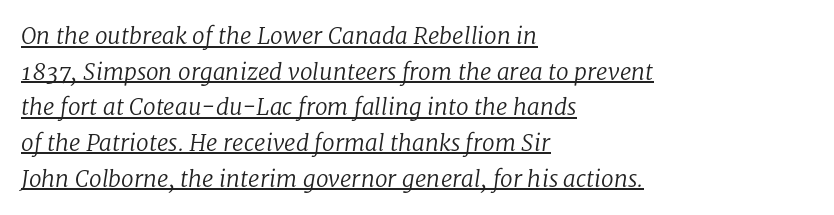
The gaps between neighbouring characters are ordinary and unremarkable. What decoration does the sample have? An underline. The whole block is typeset with a tilt. Counters stay open thanks to moderate or lighter strokes. The rows are spaced the way most documents space them.
